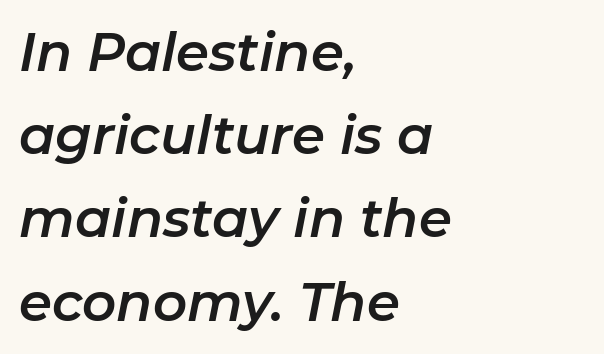
{"italic": "yes", "lean": "right", "slant_degrees": 11, "width": "normal", "stroke_contrast": "low", "x_height": "medium", "monospaced": "no", "underline": "no", "align": "left", "line_spacing": "normal", "line_spacing_ratio": 1.57, "letter_spacing": "normal", "letter_spacing_em": 0.0, "glyph_px": 53}
